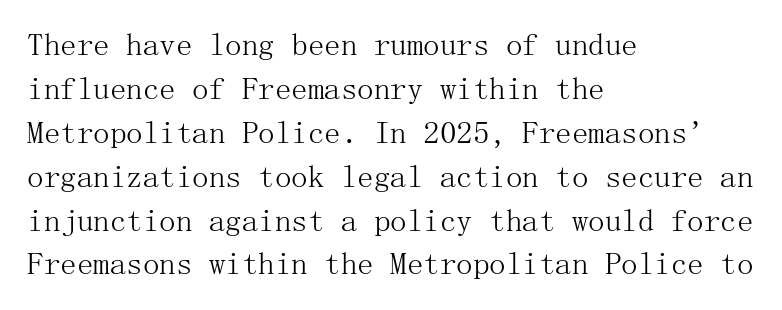
Q: Is the text bold? A: No.
Q: Is the text italic (slanted)? A: No, it is upright.
Q: Is the typeface a serif or a sans-serif typeface? A: Serif.
Q: Is the text underlined? A: No.
Q: How is the paragraph aligned? A: Left-aligned.
Q: Is the spacing between letters normal or unusually wide? A: Normal.
Q: Is the spacing between lines tight, normal or loose? A: Normal.
Q: Width (condensed, normal, or wide)? A: Normal.
Q: Stroke contrast? A: Medium.
Q: x-height? A: Medium.
